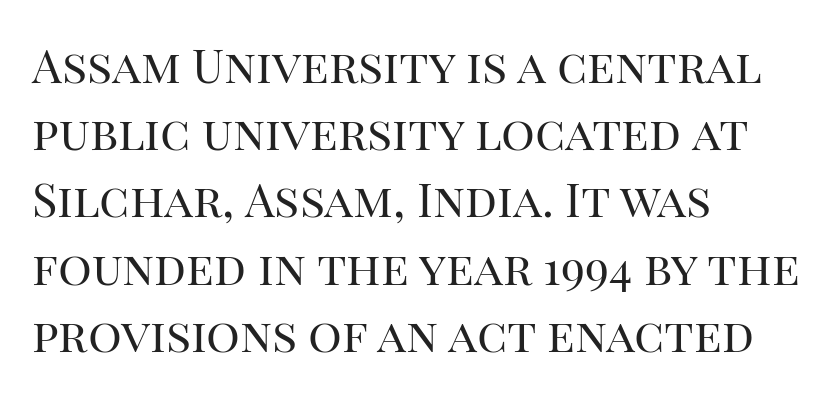
Q: Is the text bold? A: No.
Q: Is the text italic (slanted)? A: No, it is upright.
Q: Is the typeface a serif or a sans-serif typeface? A: Serif.
Q: Is the text underlined? A: No.
Q: How is the paragraph aligned? A: Left-aligned.
Q: Is the spacing between letters normal or unusually wide? A: Normal.
Q: Is the spacing between lines tight, normal or loose? A: Normal.
Q: Width (condensed, normal, or wide)? A: Normal.
Q: Stroke contrast? A: High.
Q: x-height? A: Large.
Q: Monospaced? A: No.
